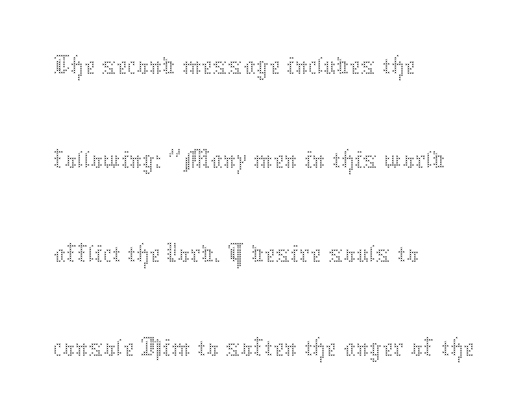
Q: Is the text bold? A: No.
Q: Is the text italic (slanted)? A: No, it is upright.
Q: Is the text underlined? A: No.
Q: How is the paragraph aligned? A: Left-aligned.
Q: Is the spacing between letters normal or unusually wide? A: Normal.
Q: Is the spacing between lines tight, normal or loose? A: Normal.
Q: Width (condensed, normal, or wide)? A: Normal.
Q: Stroke contrast? A: Medium.
Q: x-height? A: Medium.
Q: Monospaced? A: No.
